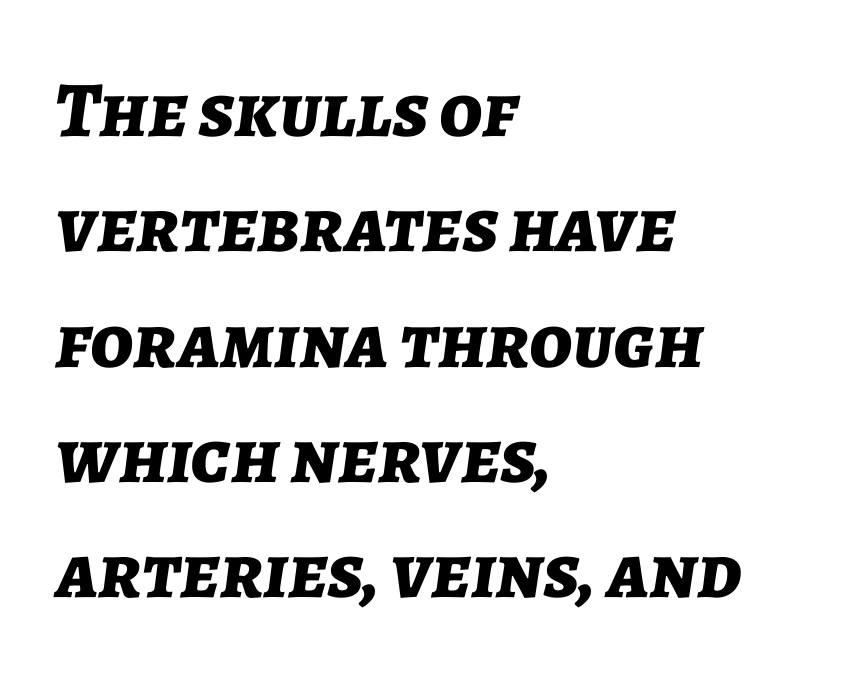
Q: Is the text bold? A: Yes.
Q: Is the text italic (slanted)? A: Yes, it leans right by about 7 degrees.
Q: Is the text underlined? A: No.
Q: How is the paragraph aligned? A: Left-aligned.
Q: Is the spacing between letters normal or unusually wide? A: Normal.
Q: Is the spacing between lines tight, normal or loose? A: Normal.
Q: Width (condensed, normal, or wide)? A: Normal.
Q: Stroke contrast? A: Low.
Q: x-height? A: Medium.
Q: Monospaced? A: No.
